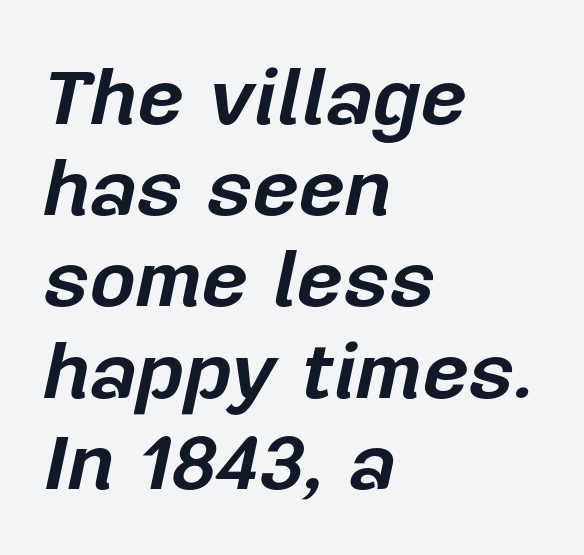
{"italic": "yes", "lean": "right", "slant_degrees": 12, "bold": "yes", "weight": "bold", "width": "normal", "stroke_contrast": "low", "x_height": "medium", "monospaced": "no", "underline": "no", "align": "left", "line_spacing": "tight", "line_spacing_ratio": 1.14, "letter_spacing": "normal", "letter_spacing_em": 0.0, "glyph_px": 80}
